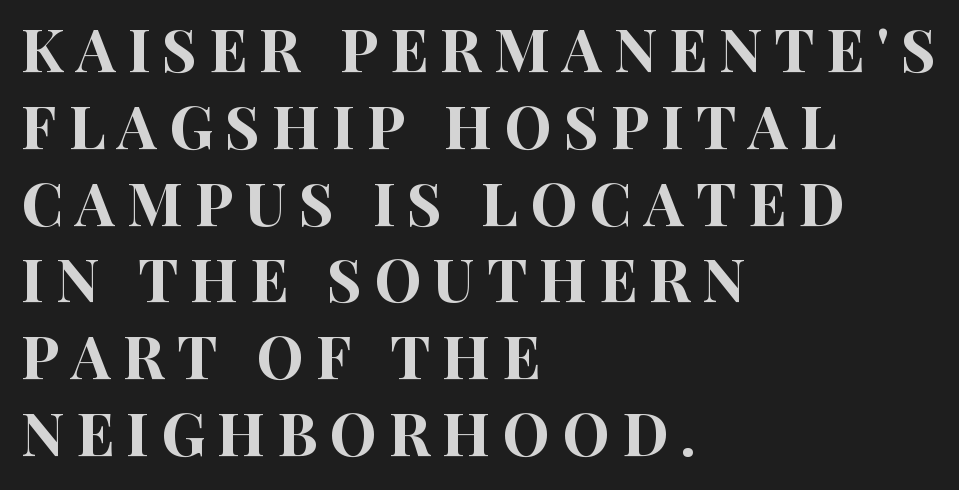
Q: Is the text italic (slanted)? A: No, it is upright.
Q: Is the typeface a serif or a sans-serif typeface? A: Sans-serif.
Q: Is the text underlined? A: No.
Q: How is the paragraph aligned? A: Left-aligned.
Q: Is the spacing between letters normal or unusually wide? A: Unusually wide.
Q: Is the spacing between lines tight, normal or loose? A: Normal.
Q: Width (condensed, normal, or wide)? A: Condensed.
Q: Stroke contrast? A: High.
Q: x-height? A: Large.
Q: Monospaced? A: No.
